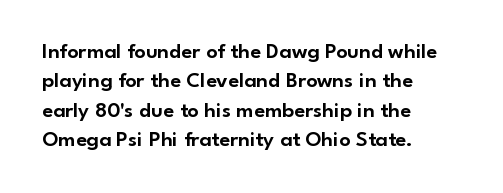
Q: Is the text italic (slanted)? A: No, it is upright.
Q: Is the text underlined? A: No.
Q: How is the paragraph aligned? A: Left-aligned.
Q: Is the spacing between letters normal or unusually wide? A: Normal.
Q: Is the spacing between lines tight, normal or loose? A: Normal.
